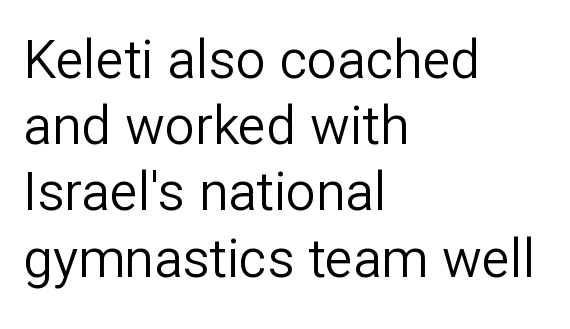
Q: Is the text bold? A: No.
Q: Is the text italic (slanted)? A: No, it is upright.
Q: Is the typeface a serif or a sans-serif typeface? A: Sans-serif.
Q: Is the text underlined? A: No.
Q: How is the paragraph aligned? A: Left-aligned.
Q: Is the spacing between letters normal or unusually wide? A: Normal.
Q: Is the spacing between lines tight, normal or loose? A: Normal.
Q: Width (condensed, normal, or wide)? A: Normal.
Q: Stroke contrast? A: Low.
Q: x-height? A: Medium.
Q: Monospaced? A: No.
